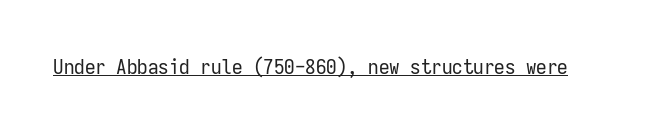
Q: Is the text bold? A: No.
Q: Is the text italic (slanted)? A: No, it is upright.
Q: Is the text underlined? A: Yes.
Q: Is the spacing between letters normal or unusually wide? A: Normal.
